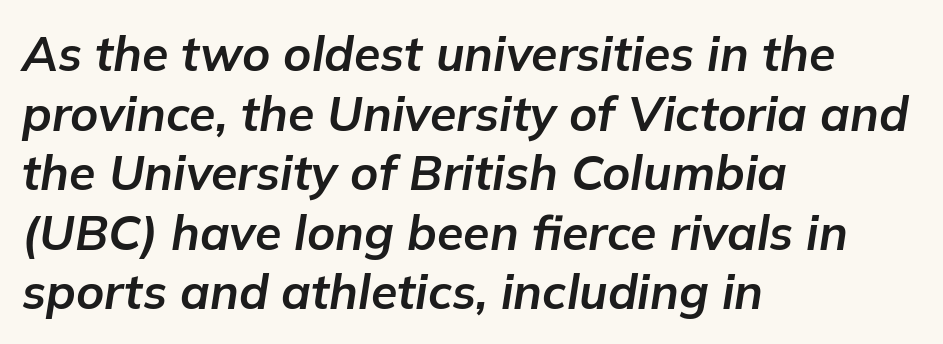
Q: Is the text bold? A: Yes.
Q: Is the text italic (slanted)? A: Yes, it leans right by about 9 degrees.
Q: Is the text underlined? A: No.
Q: How is the paragraph aligned? A: Left-aligned.
Q: Is the spacing between letters normal or unusually wide? A: Normal.
Q: Width (condensed, normal, or wide)? A: Normal.
Q: Stroke contrast? A: Low.
Q: x-height? A: Medium.
Q: Monospaced? A: No.
